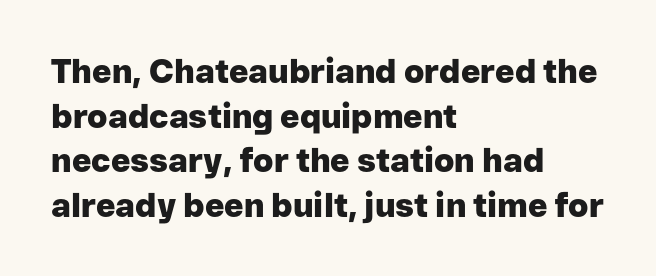
The image shows 33 px heavy sans-serif type, upright; set left-aligned, normal line spacing (1.35x), normal letter spacing, not underlined; low stroke contrast and a medium x-height.
